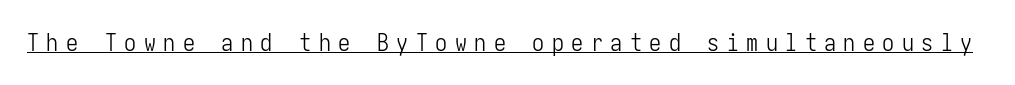
Q: Is the text bold? A: No.
Q: Is the text italic (slanted)? A: No, it is upright.
Q: Is the text underlined? A: Yes.
Q: Is the spacing between letters normal or unusually wide? A: Unusually wide.
